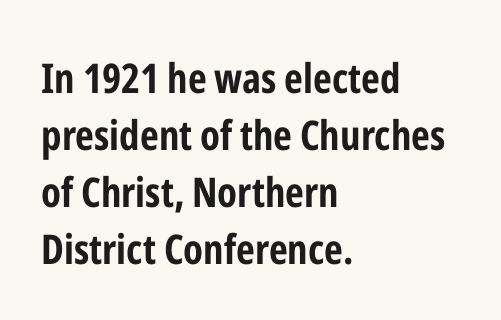
The image shows 41 px bold, condensed sans-serif type, upright; set left-aligned, normal line spacing (1.39x), normal letter spacing, not underlined; low stroke contrast and a medium x-height.
